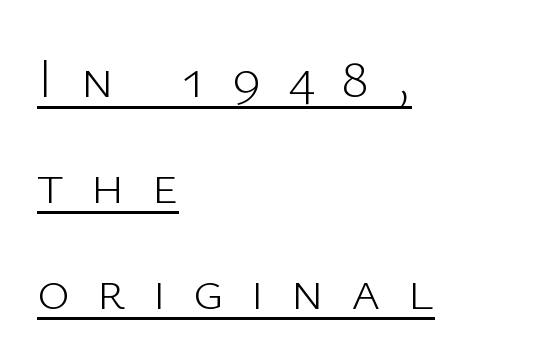
The image shows 56 px light sans-serif type, upright; set left-aligned, line spacing 1.89x, unusually wide letter spacing (+0.48 em), underlined; low stroke contrast and a medium x-height.
